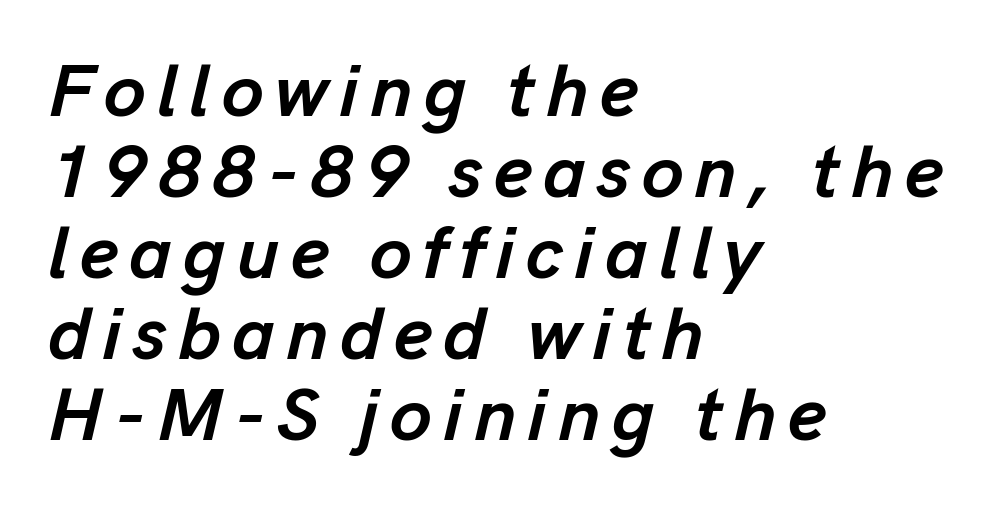
{"italic": "yes", "lean": "right", "slant_degrees": 13, "bold": "yes", "weight": "semibold", "width": "normal", "stroke_contrast": "low", "x_height": "medium", "monospaced": "no", "underline": "no", "align": "left", "line_spacing": "tight", "line_spacing_ratio": 1.08, "glyph_px": 75}
